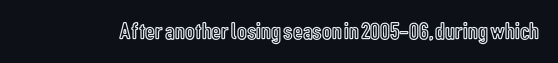
{"italic": "no", "underline": "no", "letter_spacing": "normal", "letter_spacing_em": 0.0, "glyph_px": 24}
